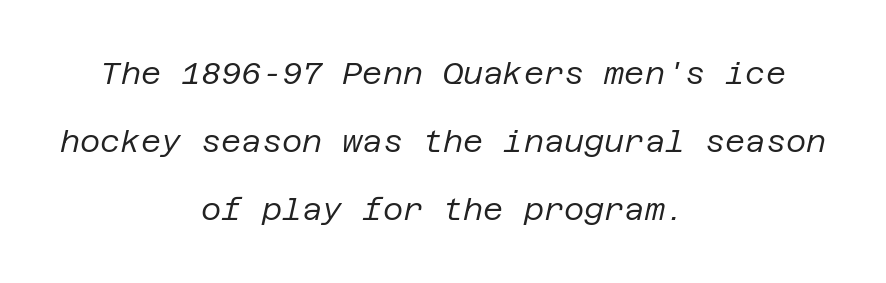
The image shows 31 px regular-weight type, italic (leaning right); set centered, loose line spacing (2.2x), normal letter spacing, not underlined; low stroke contrast and a large x-height.
